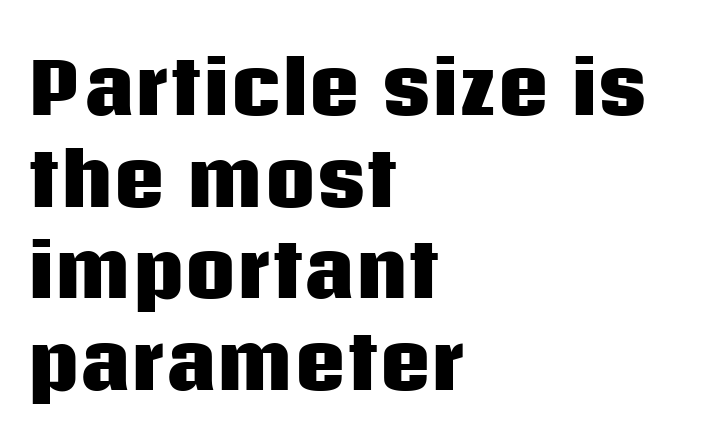
The rendering uses natural spacing where letterforms have individual widths. The zone under the glyphs is completely vacant. Classification — sans serif. Strokes here are thick enough to call this a true bold. Tracking here is standard; glyphs follow each other at the usual distance. The rag falls on the right side of this text block.
